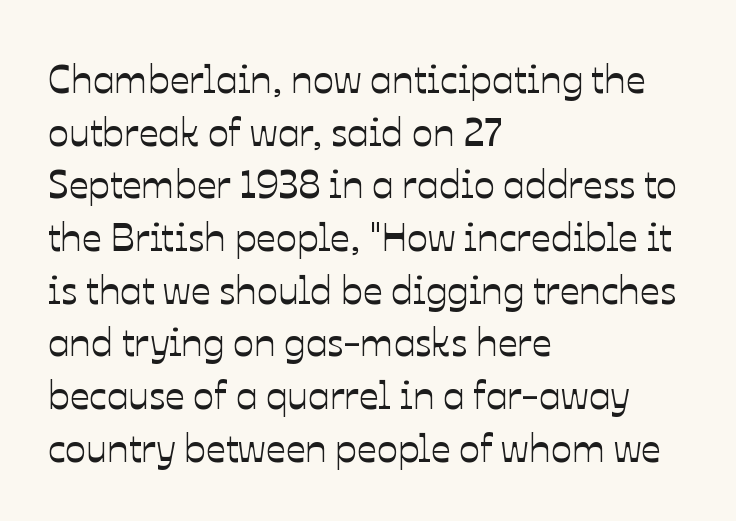
{"italic": "no", "width": "normal", "stroke_contrast": "low", "x_height": "medium", "monospaced": "no", "underline": "no", "align": "left", "line_spacing": "normal", "line_spacing_ratio": 1.35, "letter_spacing": "normal", "letter_spacing_em": 0.0, "glyph_px": 39}
